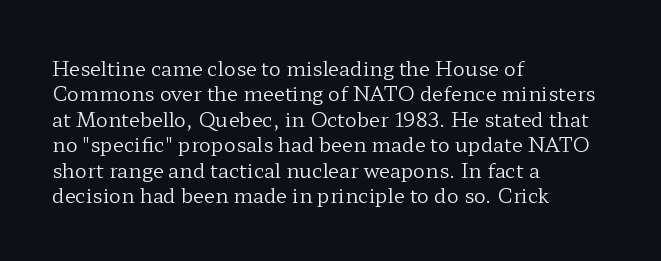
The image shows 20 px text type, upright; set left-aligned, normal line spacing (1.27x), normal letter spacing, not underlined.
